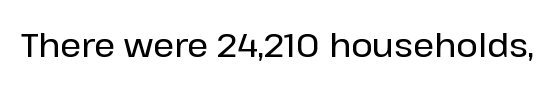
{"serif": "no", "italic": "no", "width": "normal", "stroke_contrast": "low", "x_height": "medium", "monospaced": "no", "underline": "no", "letter_spacing": "normal", "letter_spacing_em": 0.0, "glyph_px": 33}
